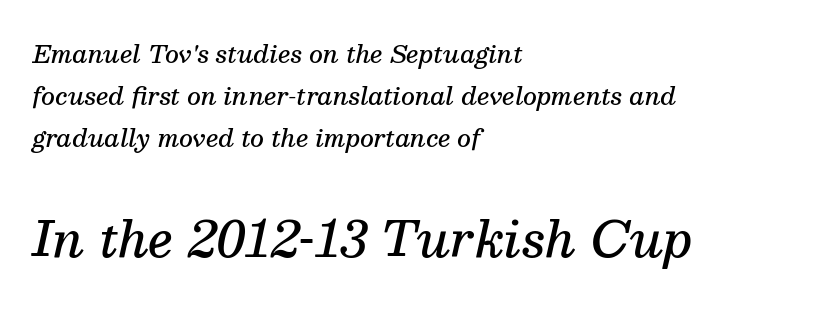
{"serif": "yes", "italic": "yes", "lean": "right", "slant_degrees": 13, "bold": "semi", "weight": "semibold", "width": "normal", "stroke_contrast": "medium", "x_height": "medium", "monospaced": "no", "underline": "no", "align": "left", "line_spacing_ratio": 1.75, "letter_spacing": "normal", "letter_spacing_em": 0.0, "larger_block": "second", "size_ratio": 2.0, "glyph_px": 48}
